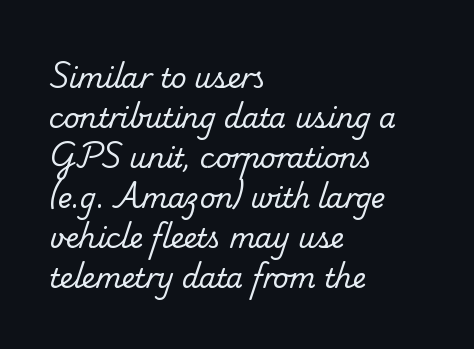
The lines are quadded left. A normal amount of white space separates one row of letters from the next. A clean baseline with only descenders dipping below it. Ink coverage per letter is moderate at most.
